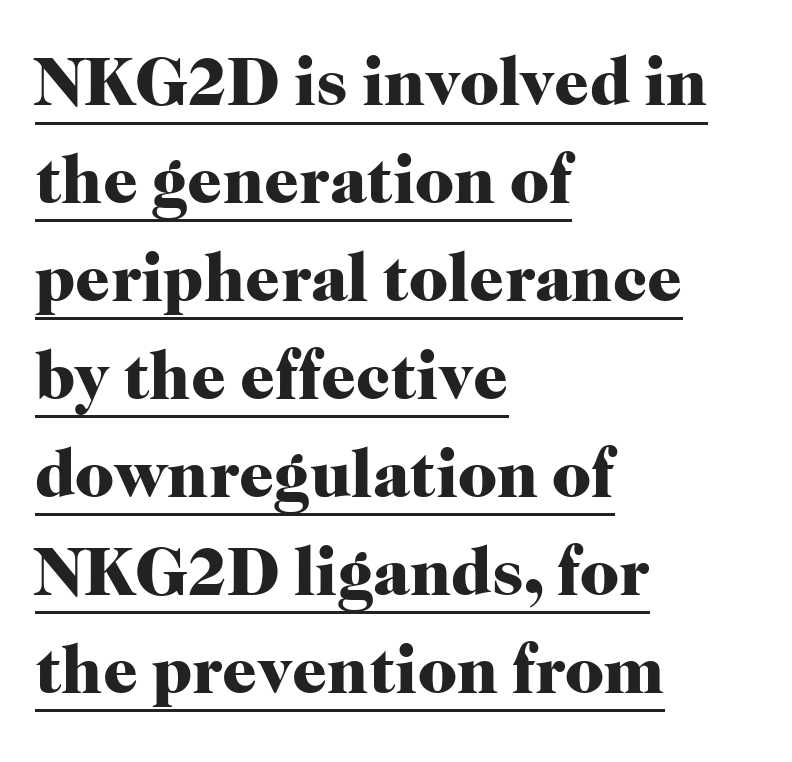
{"serif": "yes", "italic": "no", "bold": "yes", "weight": "heavy", "width": "normal", "stroke_contrast": "high", "x_height": "medium", "monospaced": "no", "underline": "yes", "align": "left", "line_spacing": "normal", "line_spacing_ratio": 1.44, "letter_spacing": "normal", "letter_spacing_em": 0.0, "glyph_px": 68}
